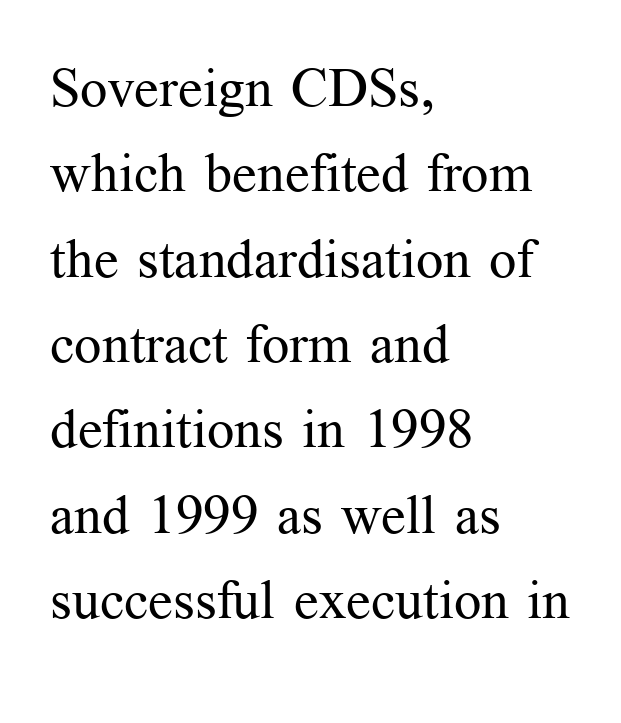
Q: Is the text bold? A: No.
Q: Is the text italic (slanted)? A: No, it is upright.
Q: Is the typeface a serif or a sans-serif typeface? A: Serif.
Q: Is the text underlined? A: No.
Q: How is the paragraph aligned? A: Left-aligned.
Q: Is the spacing between letters normal or unusually wide? A: Normal.
Q: Is the spacing between lines tight, normal or loose? A: Normal.
Q: Width (condensed, normal, or wide)? A: Normal.
Q: Stroke contrast? A: Medium.
Q: x-height? A: Medium.
Q: Monospaced? A: No.
